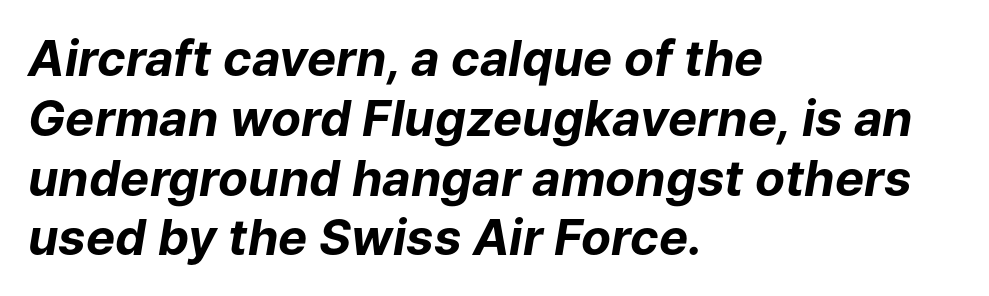
Q: Is the text bold? A: Yes.
Q: Is the text italic (slanted)? A: Yes, it leans right by about 9 degrees.
Q: Is the text underlined? A: No.
Q: How is the paragraph aligned? A: Left-aligned.
Q: Is the spacing between letters normal or unusually wide? A: Normal.
Q: Width (condensed, normal, or wide)? A: Normal.
Q: Stroke contrast? A: Low.
Q: x-height? A: Medium.
Q: Monospaced? A: No.
